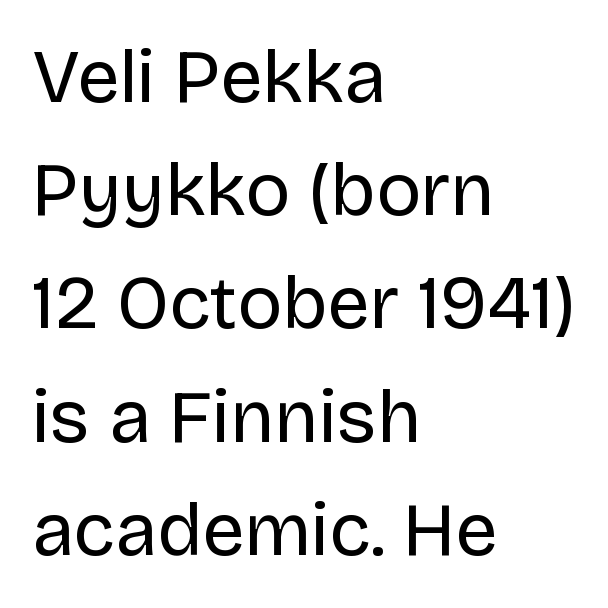
{"serif": "no", "italic": "no", "bold": "no", "weight": "regular", "width": "normal", "stroke_contrast": "low", "x_height": "large", "monospaced": "no", "underline": "no", "align": "left", "line_spacing": "normal", "line_spacing_ratio": 1.51, "letter_spacing": "normal", "letter_spacing_em": 0.0, "glyph_px": 75}
